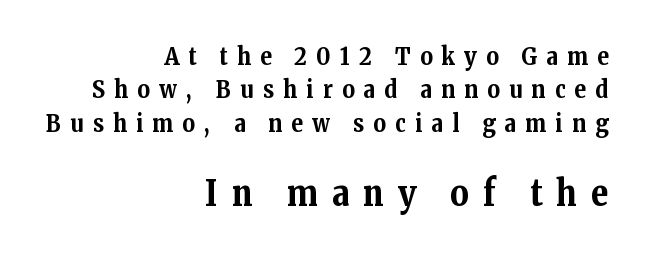
Do the characters align in a grid? No, the font is proportional. The passage shown is emphatically bold. Does the copy run flush right? Yes — the right margin is perfectly even. The letters carry serifs — small finishing strokes at the ends of their stems.
